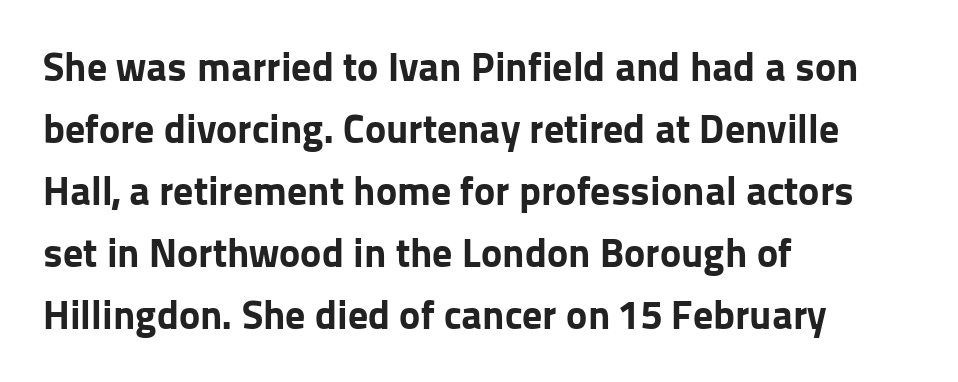
The image shows 40 px bold sans-serif type, upright; set left-aligned, normal line spacing (1.55x), normal letter spacing, not underlined; low stroke contrast and a medium x-height.
